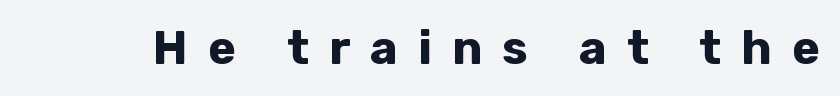
The image shows 47 px bold sans-serif type, upright; set unusually wide letter spacing (+0.43 em), not underlined; low stroke contrast and a medium x-height.
